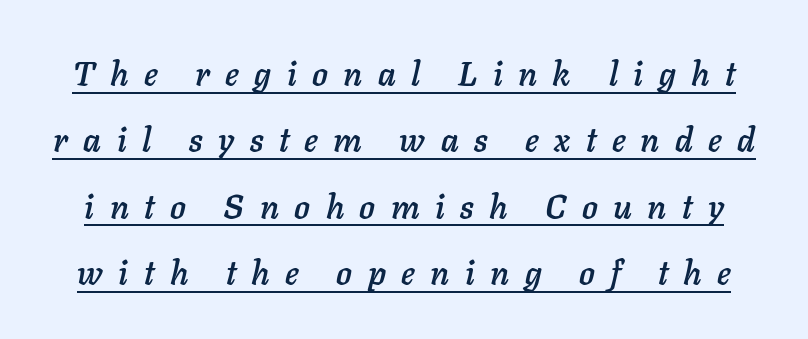
Q: Is the text italic (slanted)? A: Yes, it leans right by about 11 degrees.
Q: Is the text underlined? A: Yes.
Q: Is the spacing between letters normal or unusually wide? A: Unusually wide.
Q: Is the spacing between lines tight, normal or loose? A: Loose.
Q: Width (condensed, normal, or wide)? A: Normal.
Q: Stroke contrast? A: Low.
Q: x-height? A: Medium.
Q: Monospaced? A: No.
